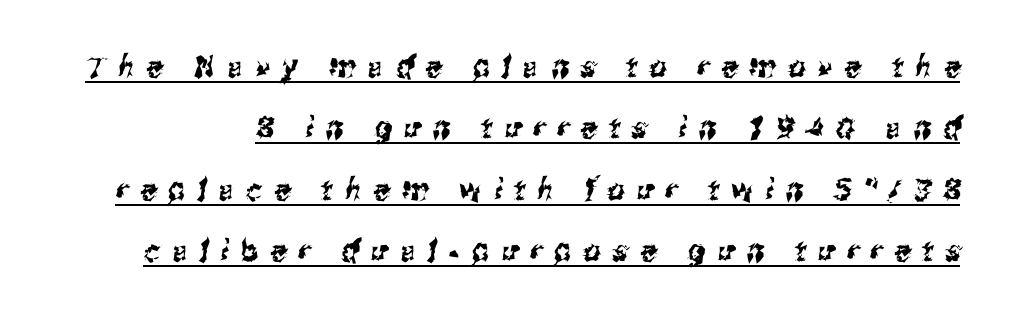
Q: Is the typeface a serif or a sans-serif typeface? A: Sans-serif.
Q: Is the text underlined? A: Yes.
Q: Is the spacing between letters normal or unusually wide? A: Unusually wide.
Q: Is the spacing between lines tight, normal or loose? A: Loose.
Q: Width (condensed, normal, or wide)? A: Condensed.
Q: Stroke contrast? A: Medium.
Q: x-height? A: Medium.
Q: Monospaced? A: No.
